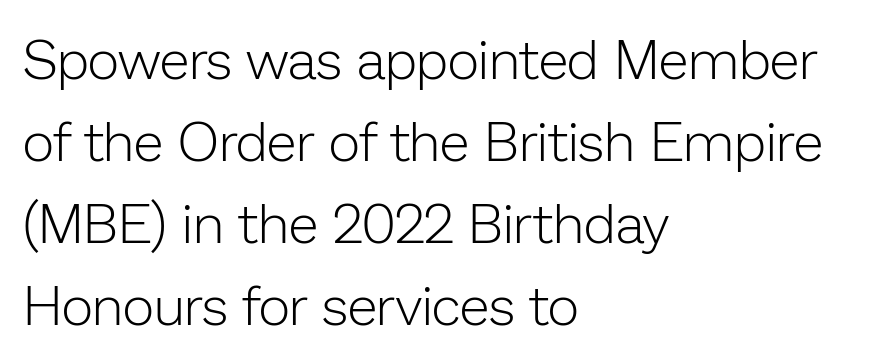
The image shows 55 px light sans-serif type, upright; set left-aligned, normal line spacing (1.49x), normal letter spacing, not underlined; low stroke contrast and a medium x-height.
